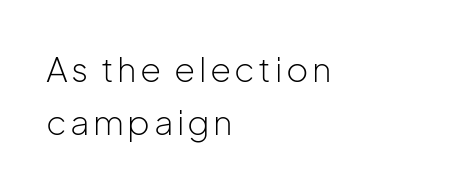
{"serif": "no", "italic": "no", "bold": "no", "weight": "light", "width": "normal", "stroke_contrast": "low", "x_height": "medium", "monospaced": "no", "underline": "no", "align": "left", "line_spacing": "normal", "line_spacing_ratio": 1.57, "glyph_px": 34}
